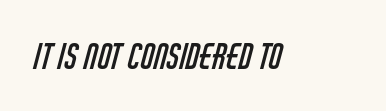
The image shows 34 px regular-weight, condensed sans-serif type; set normal letter spacing, not underlined; low stroke contrast and a large x-height.
